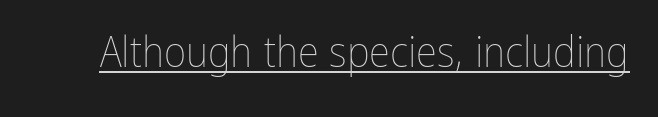
The image shows 43 px thin, condensed type, upright; set normal letter spacing, underlined; low stroke contrast and a medium x-height.
